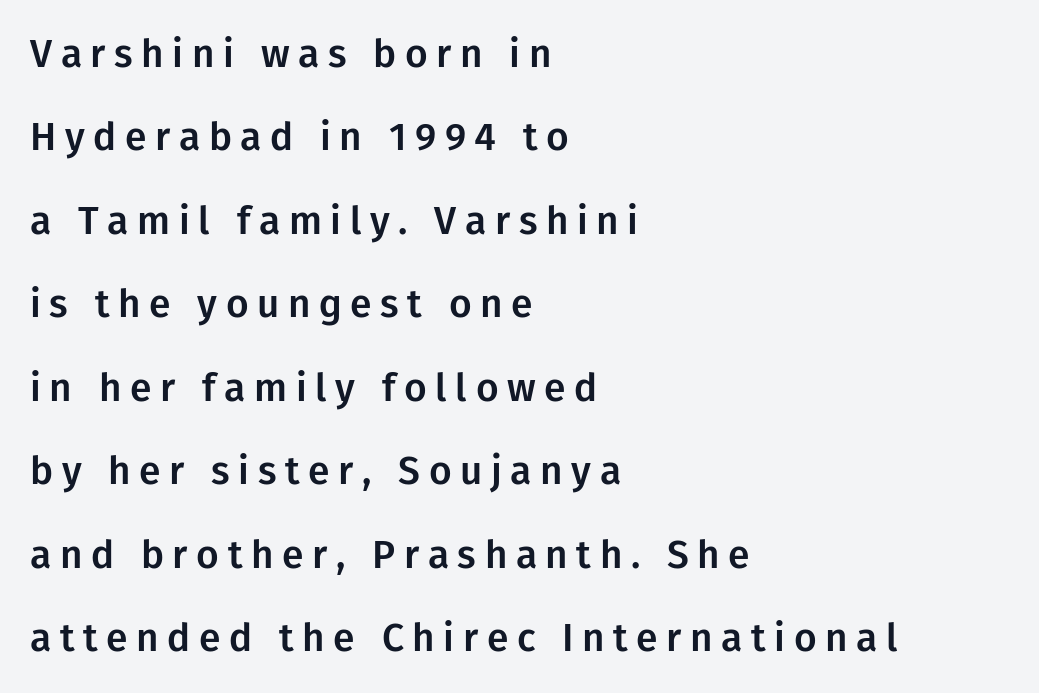
{"serif": "no", "italic": "no", "width": "normal", "stroke_contrast": "low", "x_height": "medium", "monospaced": "no", "underline": "no", "align": "left", "line_spacing": "loose", "line_spacing_ratio": 2.14, "letter_spacing": "wide", "letter_spacing_em": 0.22, "glyph_px": 39}
